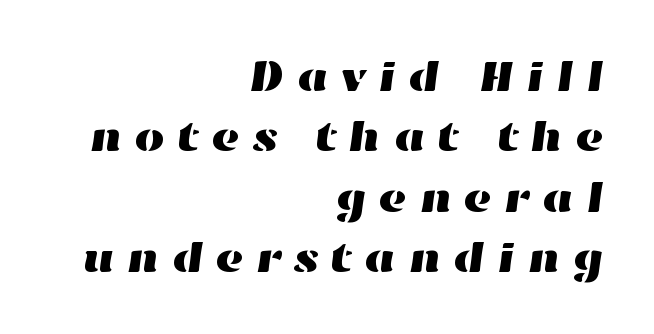
The image shows 44 px wide type; set right-aligned, normal line spacing (1.37x), unusually wide letter spacing (+0.26 em), not underlined; high stroke contrast and a medium x-height.
